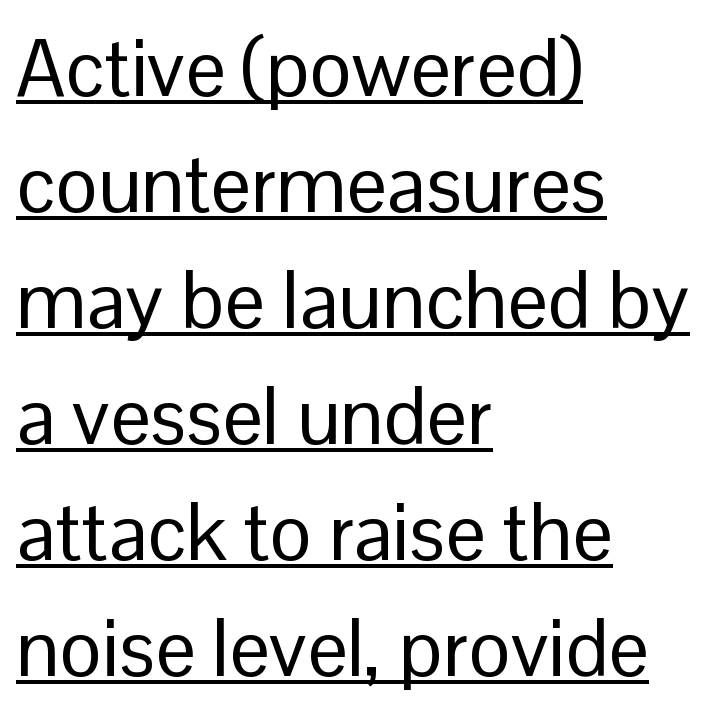
{"serif": "no", "italic": "no", "bold": "no", "weight": "regular", "width": "normal", "stroke_contrast": "low", "x_height": "medium", "monospaced": "no", "underline": "yes", "align": "left", "line_spacing": "normal", "line_spacing_ratio": 1.45, "letter_spacing": "normal", "letter_spacing_em": 0.0, "glyph_px": 80}
